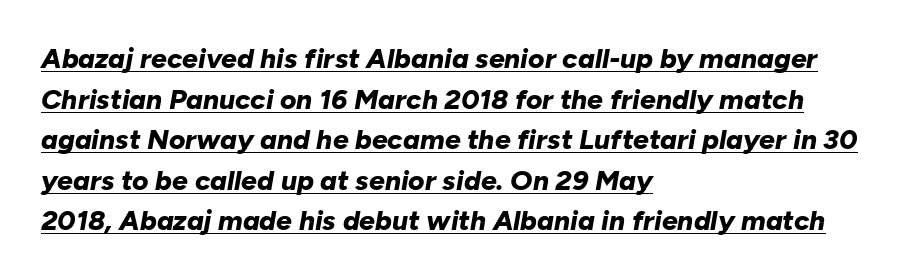
{"italic": "yes", "lean": "right", "slant_degrees": 10, "bold": "yes", "weight": "bold", "width": "normal", "stroke_contrast": "low", "x_height": "medium", "monospaced": "no", "underline": "yes", "align": "left", "line_spacing": "normal", "line_spacing_ratio": 1.45, "letter_spacing": "normal", "letter_spacing_em": 0.0, "glyph_px": 28}
